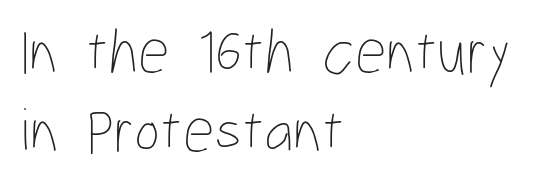
Q: Is the text bold? A: No.
Q: Is the text italic (slanted)? A: No, it is upright.
Q: Is the text underlined? A: No.
Q: How is the paragraph aligned? A: Left-aligned.
Q: Is the spacing between letters normal or unusually wide? A: Normal.
Q: Is the spacing between lines tight, normal or loose? A: Normal.
Q: Width (condensed, normal, or wide)? A: Condensed.
Q: Stroke contrast? A: Low.
Q: x-height? A: Medium.
Q: Monospaced? A: No.
